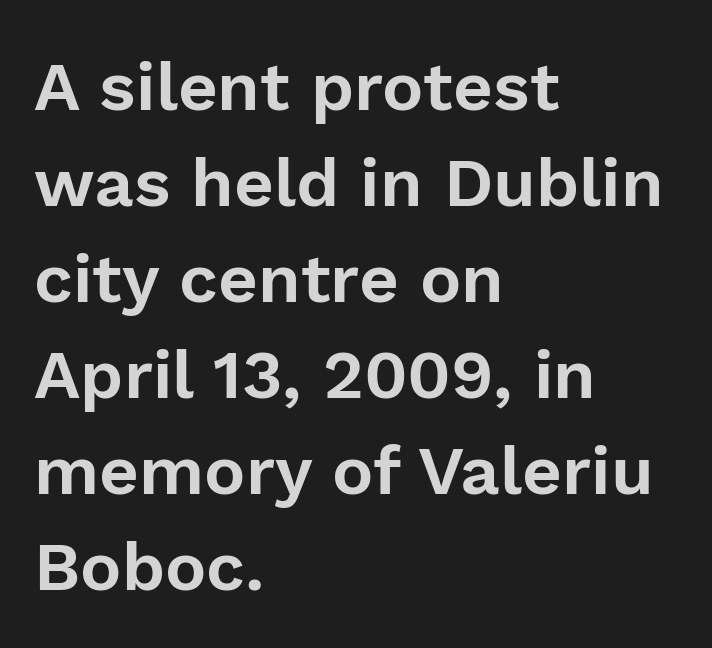
The image shows 69 px sans-serif type, upright; set left-aligned, normal line spacing (1.39x), normal letter spacing, not underlined; low stroke contrast and a medium x-height.
